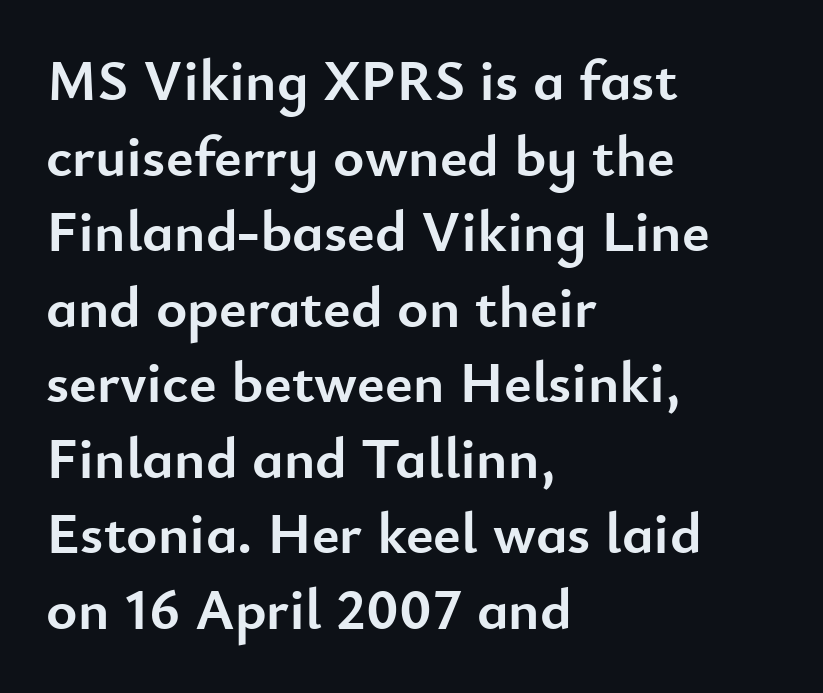
{"serif": "no", "italic": "no", "bold": "yes", "weight": "semibold", "width": "normal", "stroke_contrast": "low", "x_height": "small", "monospaced": "no", "underline": "no", "align": "left", "line_spacing": "normal", "line_spacing_ratio": 1.28, "letter_spacing": "normal", "letter_spacing_em": 0.0, "glyph_px": 59}
